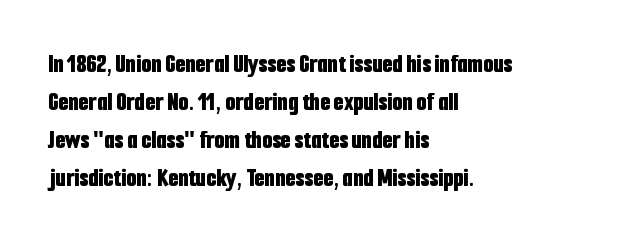
The image shows 26 px bold type, upright; set left-aligned, normal line spacing (1.46x), normal letter spacing, not underlined.
